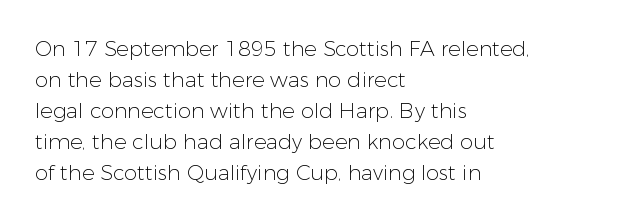
{"italic": "no", "bold": "no", "underline": "no", "align": "left", "line_spacing": "normal", "line_spacing_ratio": 1.48, "letter_spacing": "normal", "letter_spacing_em": 0.0, "glyph_px": 21}
